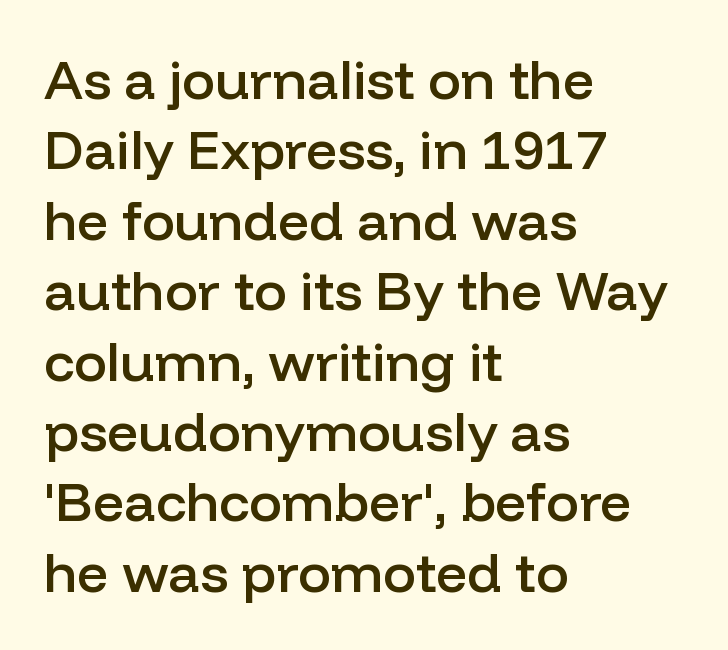
Q: Is the text bold? A: Semi-bold.
Q: Is the text italic (slanted)? A: No, it is upright.
Q: Is the typeface a serif or a sans-serif typeface? A: Sans-serif.
Q: Is the text underlined? A: No.
Q: How is the paragraph aligned? A: Left-aligned.
Q: Is the spacing between letters normal or unusually wide? A: Normal.
Q: Is the spacing between lines tight, normal or loose? A: Normal.
Q: Width (condensed, normal, or wide)? A: Normal.
Q: Stroke contrast? A: Low.
Q: x-height? A: Medium.
Q: Monospaced? A: No.
